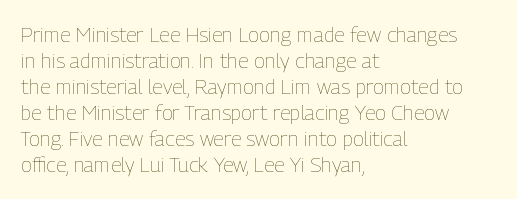
The image shows 21 px text type, upright; set left-aligned, line spacing 1.24x, normal letter spacing, not underlined.
